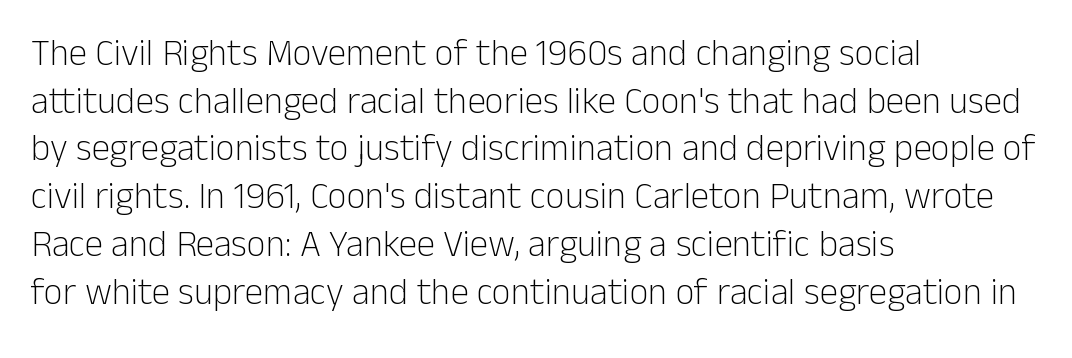
Q: Is the text bold? A: No.
Q: Is the text italic (slanted)? A: No, it is upright.
Q: Is the typeface a serif or a sans-serif typeface? A: Sans-serif.
Q: Is the text underlined? A: No.
Q: How is the paragraph aligned? A: Left-aligned.
Q: Is the spacing between letters normal or unusually wide? A: Normal.
Q: Is the spacing between lines tight, normal or loose? A: Normal.
Q: Width (condensed, normal, or wide)? A: Normal.
Q: Stroke contrast? A: Low.
Q: x-height? A: Medium.
Q: Monospaced? A: No.
